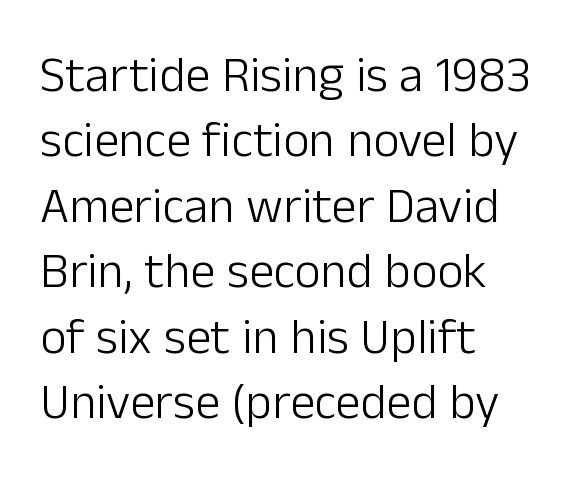
Weight: not bold — regular or lighter. One glance says typical: line gaps are just what's usual. The rendering shows plain stroke endings on the letterforms — a sans-serif design. The face used here is proportionally spaced, like ordinary book or web type.
